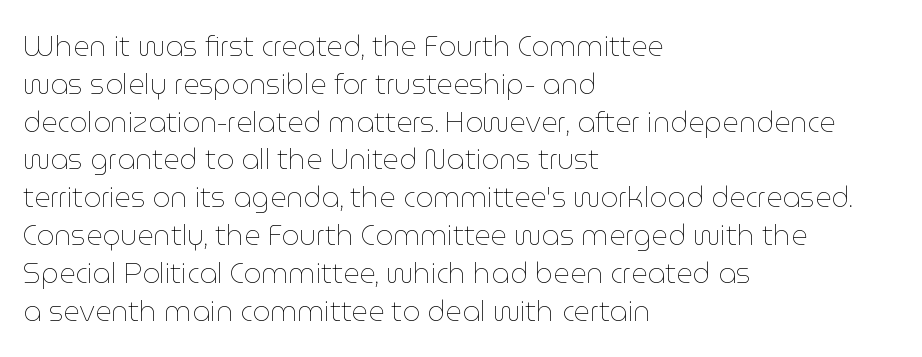
Nothing unusual about the tracking: characters are spaced as the font intends. Stems here are at most as thick as an everyday book face. The leading is moderate, giving the passage an even texture. Layout note: lines flush left. The foot of each line stays bare and open.
